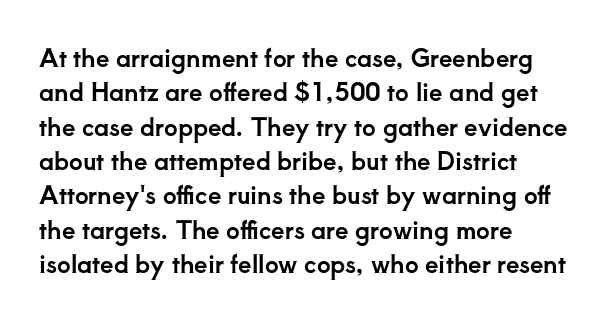
Q: Is the text italic (slanted)? A: No, it is upright.
Q: Is the text underlined? A: No.
Q: How is the paragraph aligned? A: Left-aligned.
Q: Is the spacing between letters normal or unusually wide? A: Normal.
Q: Is the spacing between lines tight, normal or loose? A: Normal.
